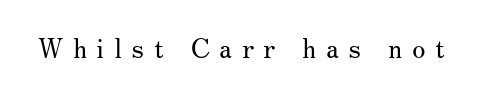
The image shows 27 px text type, upright; set unusually wide letter spacing (+0.36 em), not underlined.
